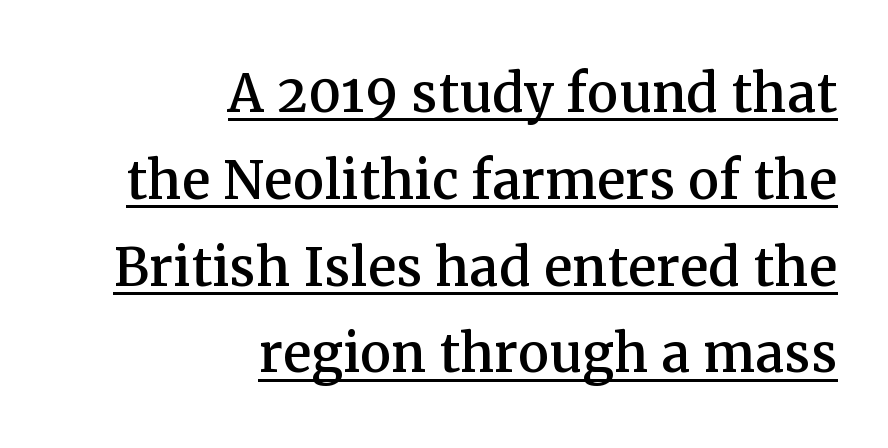
Q: Is the text italic (slanted)? A: No, it is upright.
Q: Is the typeface a serif or a sans-serif typeface? A: Serif.
Q: Is the text underlined? A: Yes.
Q: How is the paragraph aligned? A: Right-aligned.
Q: Is the spacing between letters normal or unusually wide? A: Normal.
Q: Width (condensed, normal, or wide)? A: Normal.
Q: Stroke contrast? A: Medium.
Q: x-height? A: Medium.
Q: Monospaced? A: No.
